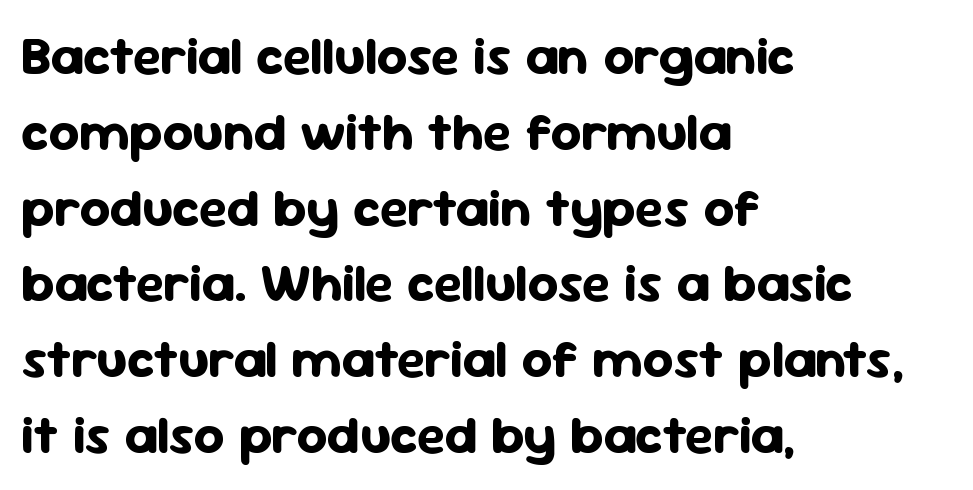
{"serif": "no", "italic": "no", "bold": "yes", "weight": "bold", "width": "normal", "stroke_contrast": "low", "x_height": "medium", "monospaced": "no", "underline": "no", "align": "left", "line_spacing": "normal", "line_spacing_ratio": 1.43, "letter_spacing": "normal", "letter_spacing_em": 0.0, "glyph_px": 53}
